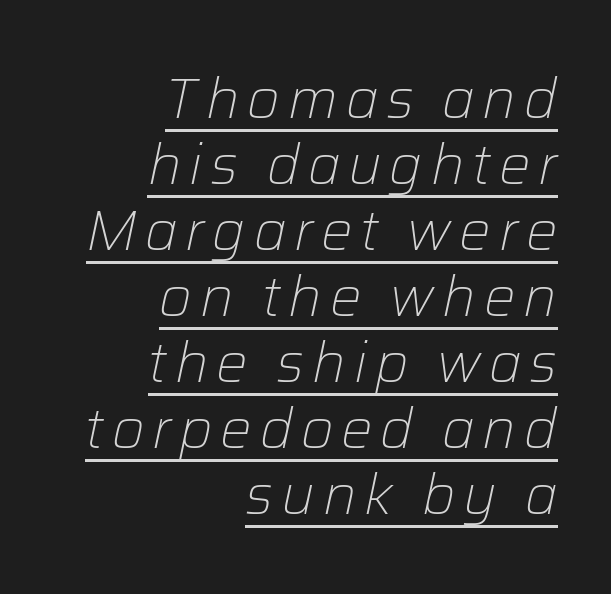
The image shows 56 px light type, italic (leaning right); set right-aligned, line spacing 1.18x, underlined; low stroke contrast and a medium x-height.
